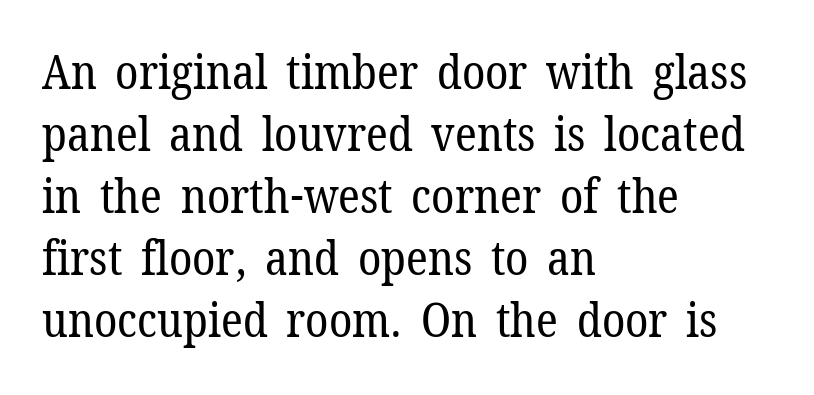
Q: Is the text bold? A: No.
Q: Is the text italic (slanted)? A: No, it is upright.
Q: Is the typeface a serif or a sans-serif typeface? A: Serif.
Q: Is the text underlined? A: No.
Q: How is the paragraph aligned? A: Left-aligned.
Q: Is the spacing between letters normal or unusually wide? A: Normal.
Q: Is the spacing between lines tight, normal or loose? A: Normal.
Q: Width (condensed, normal, or wide)? A: Normal.
Q: Stroke contrast? A: Low.
Q: x-height? A: Medium.
Q: Monospaced? A: No.
